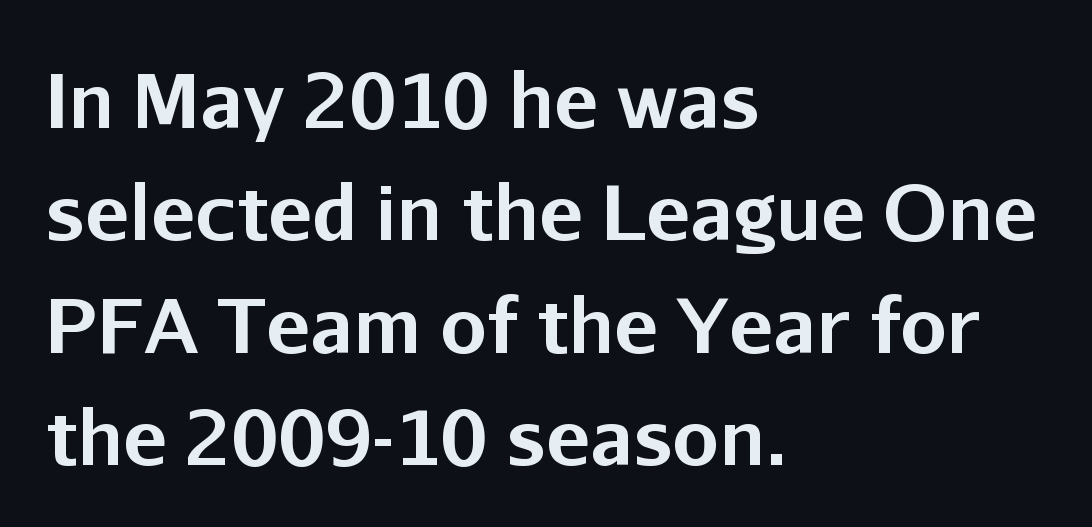
Q: Is the text bold? A: Yes.
Q: Is the text italic (slanted)? A: No, it is upright.
Q: Is the typeface a serif or a sans-serif typeface? A: Sans-serif.
Q: Is the text underlined? A: No.
Q: How is the paragraph aligned? A: Left-aligned.
Q: Is the spacing between letters normal or unusually wide? A: Normal.
Q: Is the spacing between lines tight, normal or loose? A: Normal.
Q: Width (condensed, normal, or wide)? A: Normal.
Q: Stroke contrast? A: Low.
Q: x-height? A: Medium.
Q: Monospaced? A: No.
